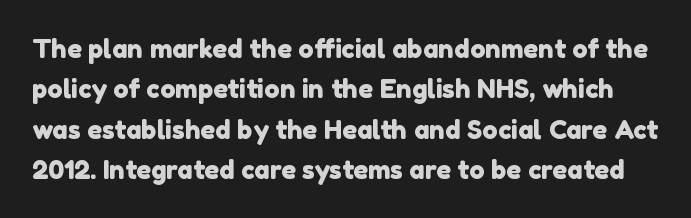
The passage shown is not underscored anywhere. Compared with typical paragraphs, the rows here are spaced about the same. Here the glyphs are tracked normally, forming tight word shapes.
